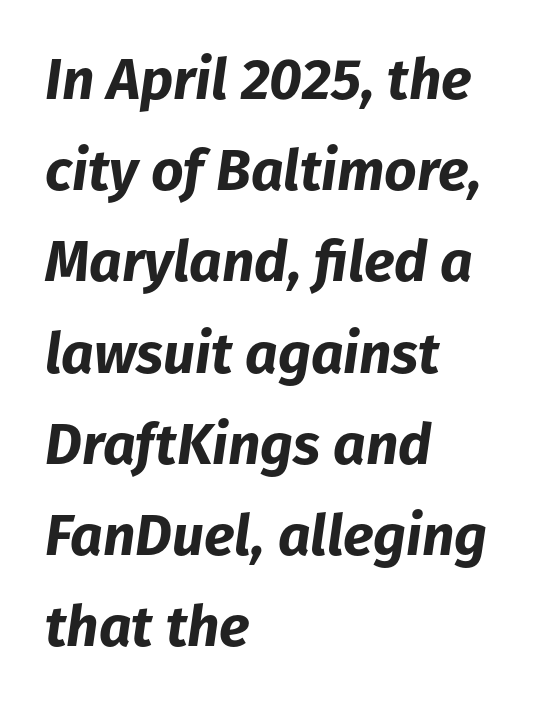
A typesetter would call this proportional, since set widths differ per character. In terms of letterspacing, this is plain default setting. Regular leading. Typeset ragged right — the left edge is the straight one. Every letter is thick-stroked: bold, no question.
